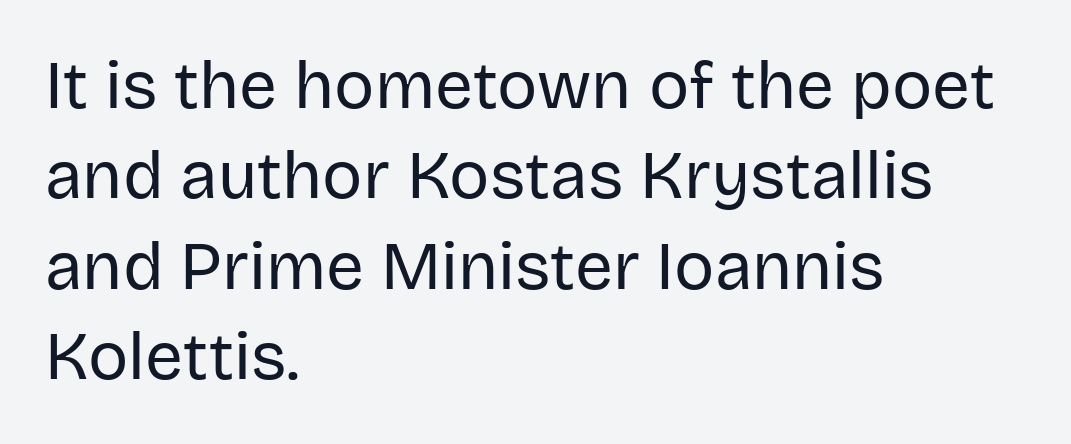
Q: Is the text bold? A: No.
Q: Is the text italic (slanted)? A: No, it is upright.
Q: Is the typeface a serif or a sans-serif typeface? A: Sans-serif.
Q: Is the text underlined? A: No.
Q: How is the paragraph aligned? A: Left-aligned.
Q: Is the spacing between letters normal or unusually wide? A: Normal.
Q: Is the spacing between lines tight, normal or loose? A: Normal.
Q: Width (condensed, normal, or wide)? A: Normal.
Q: Stroke contrast? A: Low.
Q: x-height? A: Large.
Q: Monospaced? A: No.
